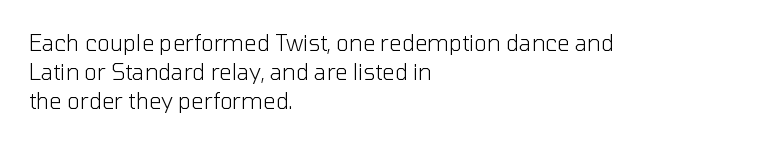
The image shows 22 px text type, upright; set left-aligned, normal line spacing (1.31x), normal letter spacing, not underlined.
